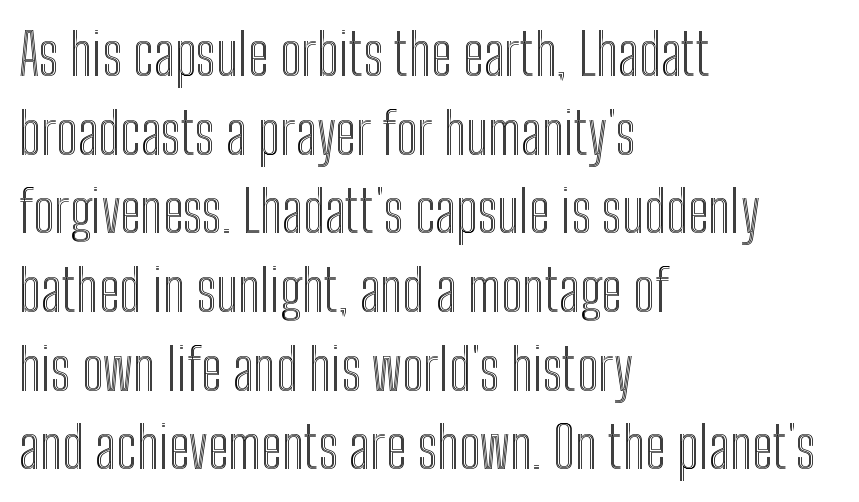
{"italic": "no", "width": "condensed", "x_height": "medium", "monospaced": "no", "underline": "no", "align": "left", "line_spacing": "normal", "line_spacing_ratio": 1.38, "letter_spacing": "normal", "letter_spacing_em": 0.0, "glyph_px": 57}
